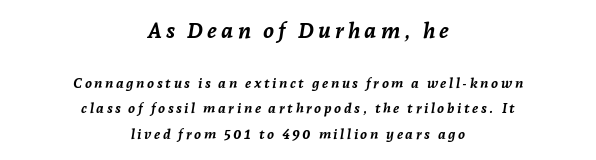
Quick note: italic. Here the first block reads like a headline and the second like body copy. Every letter is thick-stroked: bold, no question. One-word summary of the alignment: center. Type without underlining.
